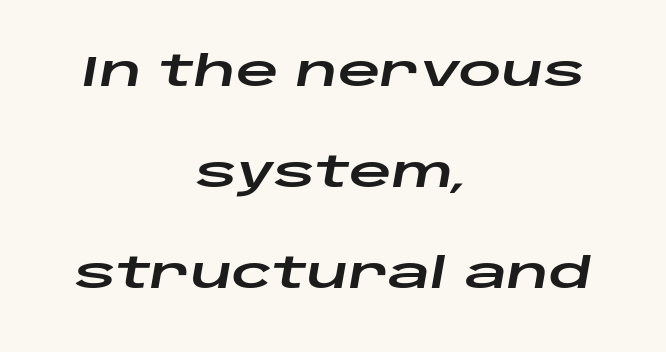
{"italic": "yes", "lean": "right", "slant_degrees": 10, "width": "wide", "stroke_contrast": "low", "x_height": "large", "monospaced": "no", "underline": "no", "align": "center", "line_spacing": "loose", "line_spacing_ratio": 2.41, "letter_spacing": "normal", "letter_spacing_em": 0.0, "glyph_px": 42}
